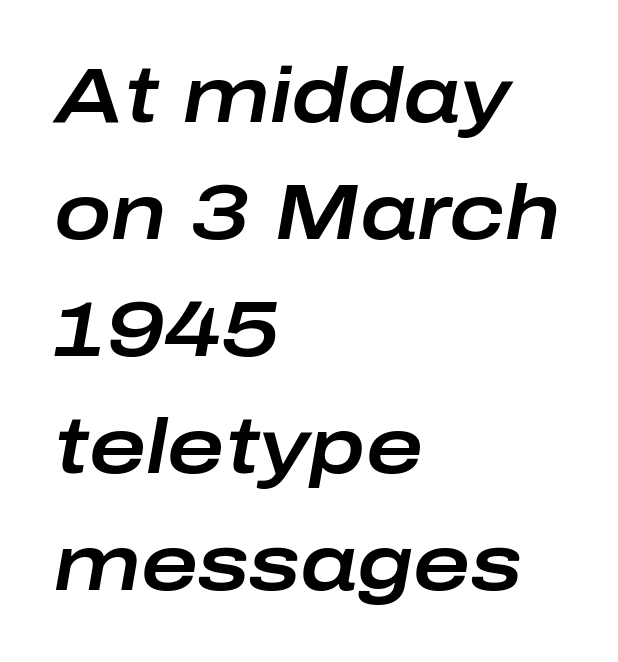
The image shows 77 px wide type, italic (leaning right); set left-aligned, normal line spacing (1.52x), normal letter spacing, not underlined; low stroke contrast and a medium x-height.
